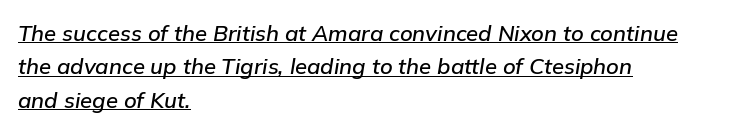
A rule runs beneath these lines of type. This sample uses an oblique cut, with every glyph tilted off the vertical. The lines are quadded left. Tracking here is standard; glyphs follow each other at the usual distance. These lines sit exactly where default settings would place them.
